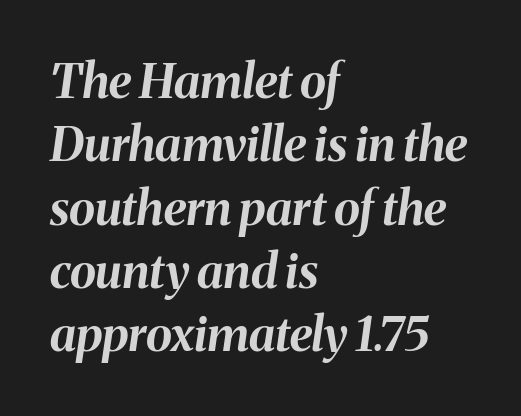
Q: Is the text bold? A: Yes.
Q: Is the text italic (slanted)? A: Yes, it leans right by about 8 degrees.
Q: Is the text underlined? A: No.
Q: How is the paragraph aligned? A: Left-aligned.
Q: Is the spacing between letters normal or unusually wide? A: Normal.
Q: Is the spacing between lines tight, normal or loose? A: Normal.
Q: Width (condensed, normal, or wide)? A: Normal.
Q: Stroke contrast? A: Medium.
Q: x-height? A: Medium.
Q: Monospaced? A: No.
